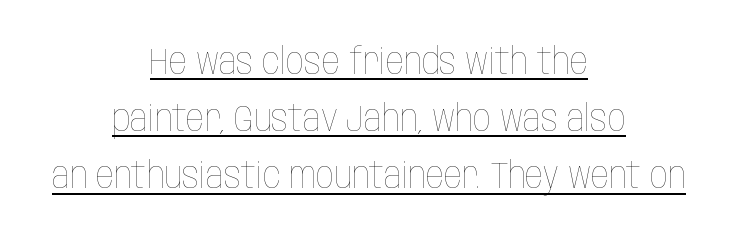
The image shows 36 px thin, condensed type, upright; set centered, normal line spacing (1.59x), normal letter spacing, underlined; low stroke contrast and a large x-height.
